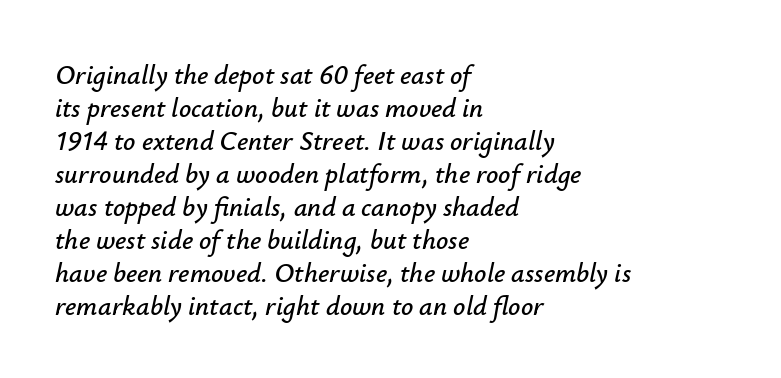
Q: Is the text italic (slanted)? A: Yes, it leans right by about 12 degrees.
Q: Is the text underlined? A: No.
Q: How is the paragraph aligned? A: Left-aligned.
Q: Is the spacing between letters normal or unusually wide? A: Normal.
